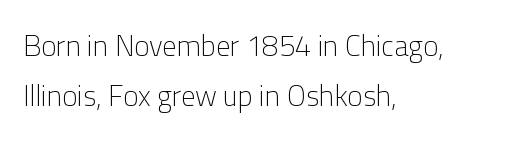
The image shows 29 px light sans-serif type, upright; set left-aligned, line spacing 1.73x, normal letter spacing, not underlined; low stroke contrast and a medium x-height.
